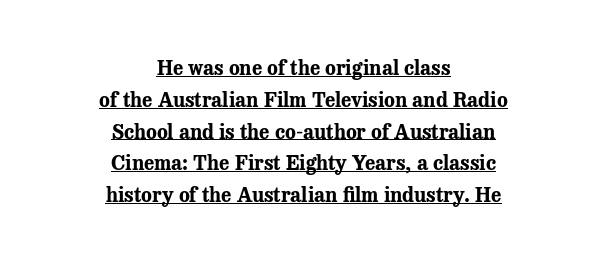
Short note: letters normally spaced. Honestly, the row spacing looks completely unremarkable. The lines are quadded center. Is the type bold? Yes — the strokes are clearly thick and heavy.
